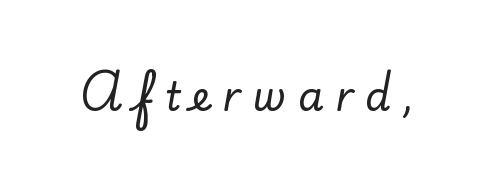
{"serif": "yes", "width": "normal", "stroke_contrast": "low", "x_height": "small", "monospaced": "no", "underline": "no", "letter_spacing": "wide", "letter_spacing_em": 0.28, "glyph_px": 41}
